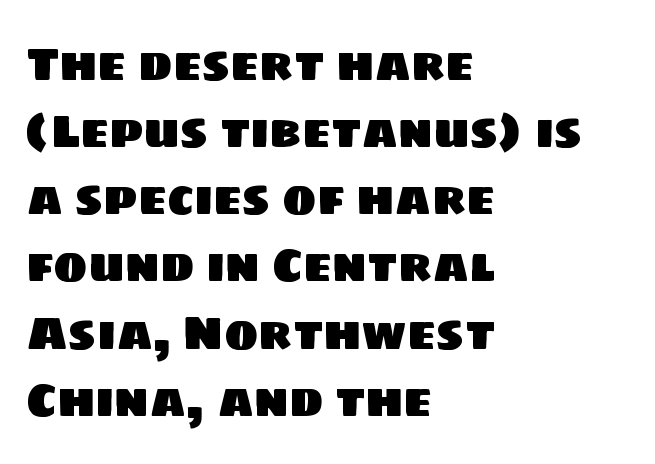
Spacing verdict: proportional, widths tailored to each character. The string is rendered with underlining switched off. Regular leading. All the whitespace from short lines collects on the right. Letter spacing: default.
